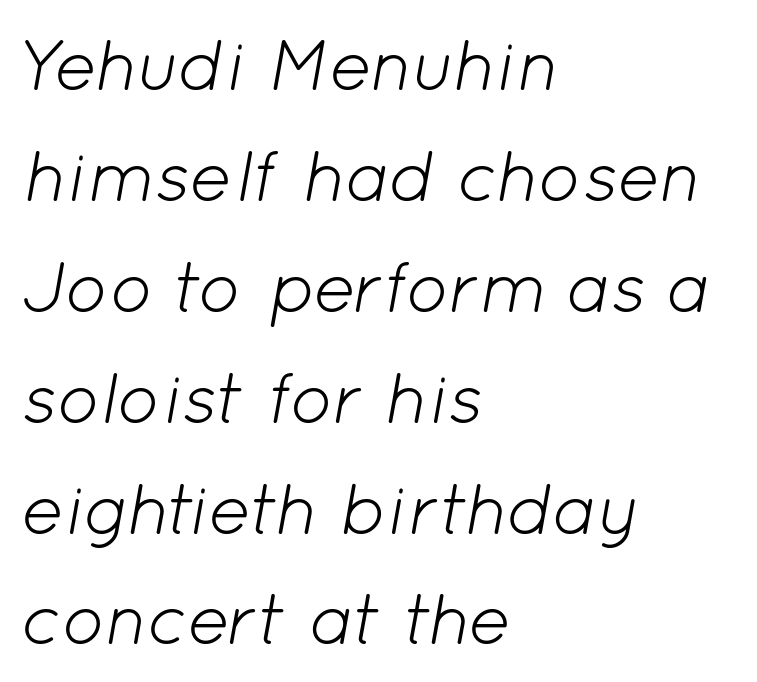
{"italic": "yes", "lean": "right", "slant_degrees": 12, "bold": "no", "weight": "light", "width": "normal", "stroke_contrast": "low", "x_height": "medium", "monospaced": "no", "underline": "no", "align": "left", "line_spacing": "normal", "line_spacing_ratio": 1.54, "letter_spacing": "normal", "letter_spacing_em": 0.0, "glyph_px": 72}
